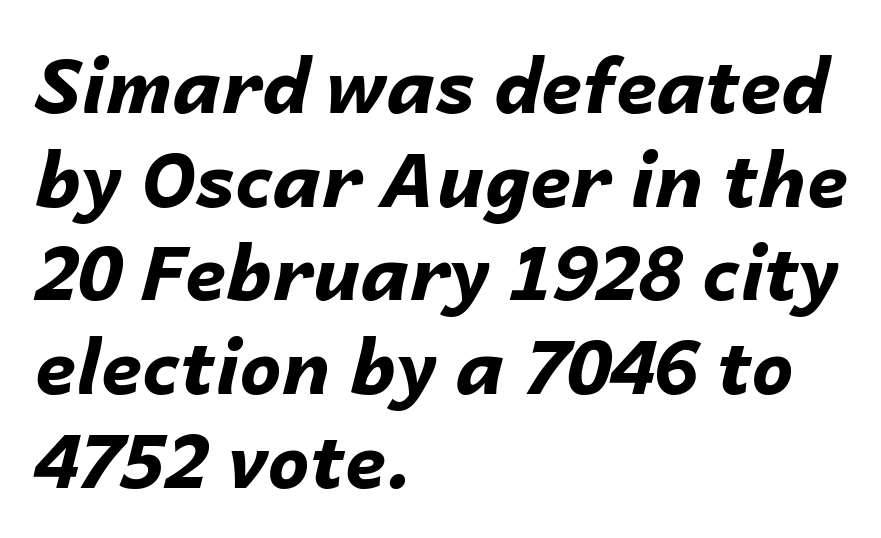
Quick note: italic. You could call the tracking neutral — neither tight nor loose. Line beginnings align vertically; line endings do not. The strokes are fattened all the way to bold. Think of a printed novel: that variable character pitch is what you see here.
